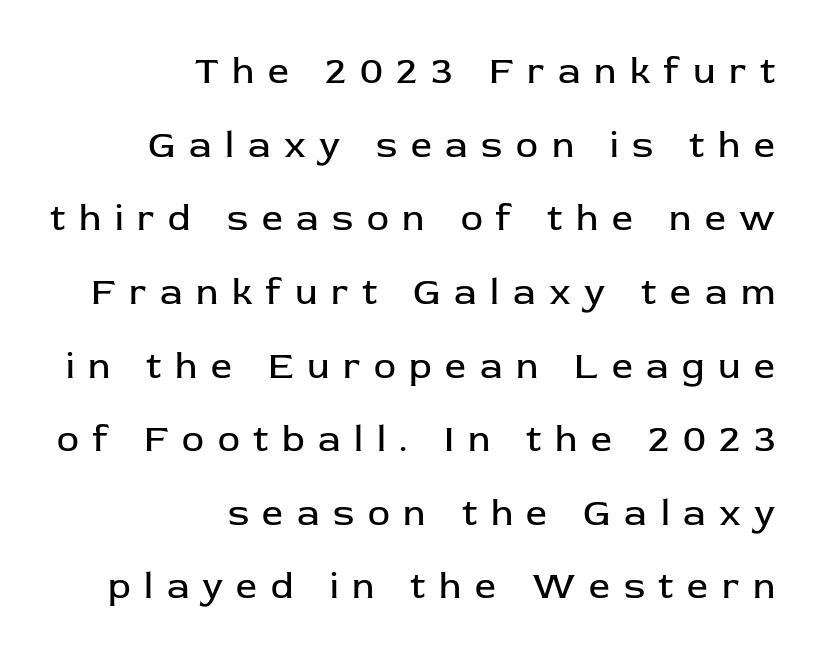
Q: Is the text bold? A: No.
Q: Is the text italic (slanted)? A: No, it is upright.
Q: Is the typeface a serif or a sans-serif typeface? A: Sans-serif.
Q: Is the text underlined? A: No.
Q: How is the paragraph aligned? A: Right-aligned.
Q: Is the spacing between letters normal or unusually wide? A: Unusually wide.
Q: Is the spacing between lines tight, normal or loose? A: Loose.
Q: Width (condensed, normal, or wide)? A: Normal.
Q: Stroke contrast? A: Low.
Q: x-height? A: Medium.
Q: Monospaced? A: No.
